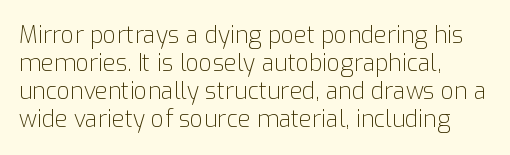
Q: Is the text bold? A: No.
Q: Is the text italic (slanted)? A: No, it is upright.
Q: Is the text underlined? A: No.
Q: How is the paragraph aligned? A: Left-aligned.
Q: Is the spacing between letters normal or unusually wide? A: Normal.
